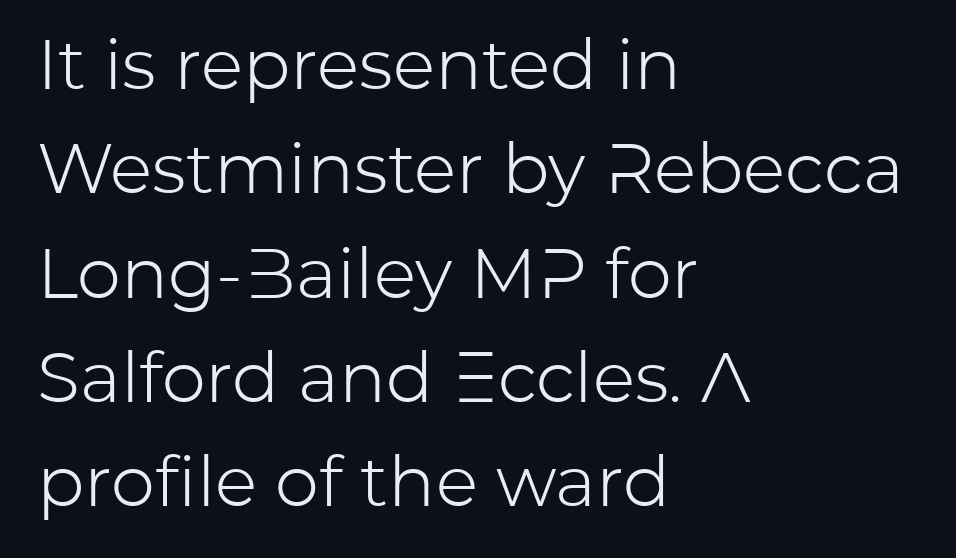
These lines sit exactly where default settings would place them. Letter spacing: default. The glyphs in this specimen are sans serif. Left-aligned paragraph, ragged on the right.
